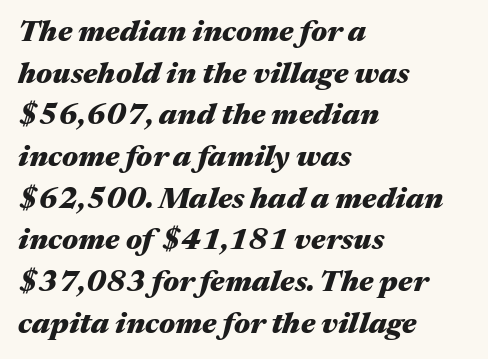
This is oblique type, the kind used for emphasis or titles. Just letters on the line, the space beneath them empty. You could not count columns in this text — the font is proportionally spaced. Chunky letters — that's bold for sure. Between one letter and the next there's only the usual sliver of space.
